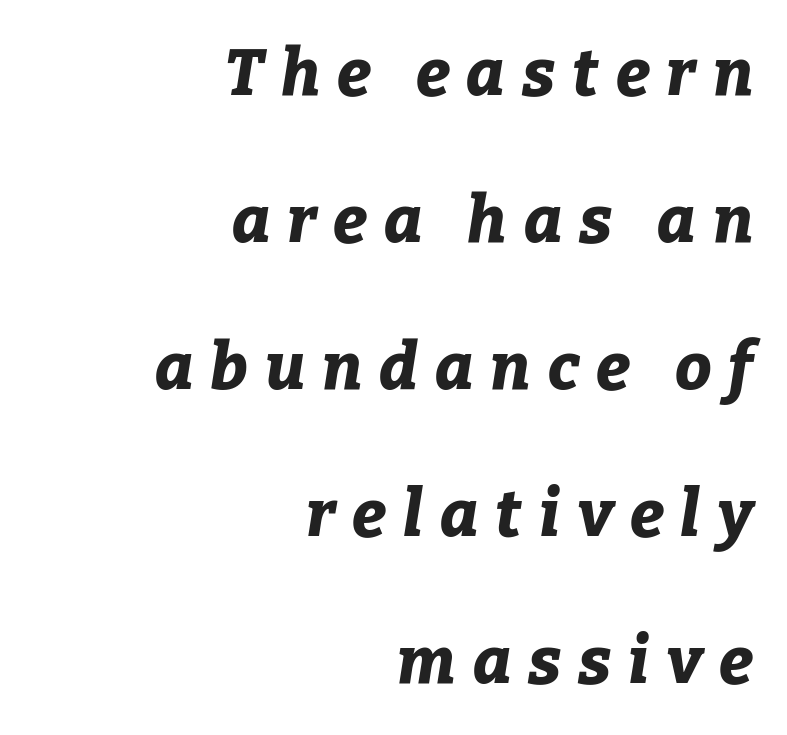
{"italic": "yes", "lean": "right", "slant_degrees": 9, "bold": "yes", "weight": "bold", "width": "normal", "stroke_contrast": "low", "x_height": "medium", "monospaced": "no", "underline": "no", "align": "right", "line_spacing": "loose", "line_spacing_ratio": 2.26, "letter_spacing": "wide", "letter_spacing_em": 0.26, "glyph_px": 65}
